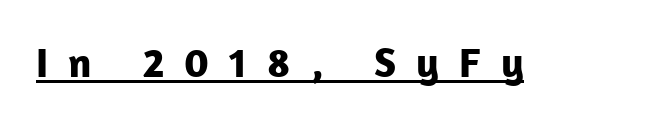
Q: Is the text bold? A: Yes.
Q: Is the text italic (slanted)? A: No, it is upright.
Q: Is the typeface a serif or a sans-serif typeface? A: Sans-serif.
Q: Is the text underlined? A: Yes.
Q: Is the spacing between letters normal or unusually wide? A: Unusually wide.
Q: Width (condensed, normal, or wide)? A: Normal.
Q: Stroke contrast? A: Low.
Q: x-height? A: Medium.
Q: Monospaced? A: No.
